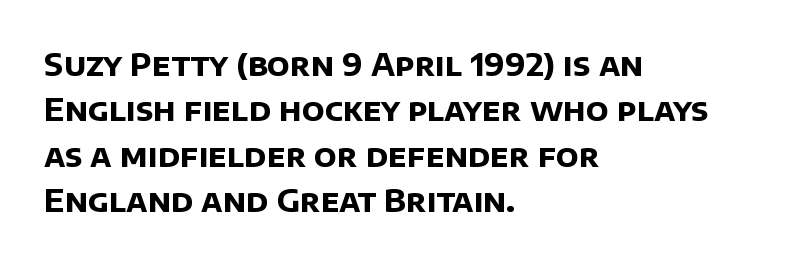
{"serif": "no", "bold": "yes", "weight": "bold", "width": "normal", "stroke_contrast": "low", "x_height": "large", "monospaced": "no", "underline": "no", "align": "left", "line_spacing": "normal", "line_spacing_ratio": 1.46, "letter_spacing": "normal", "letter_spacing_em": 0.0, "glyph_px": 31}
